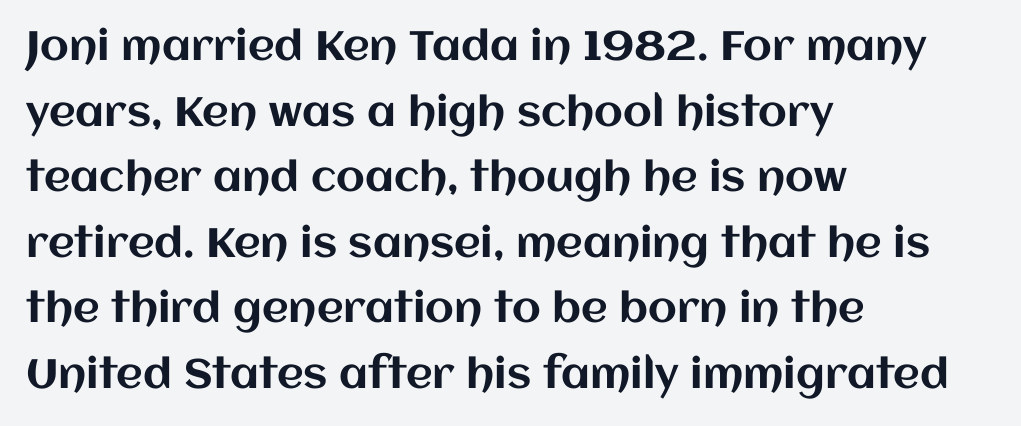
Note the varied advance widths — an 'i' is clearly narrower than an 'm'. A clean baseline with only descenders dipping below it. The type sits square on the baseline with zero lean. Between one letter and the next there's only the usual sliver of space. Whoever set this chose a conventional vertical rhythm.
